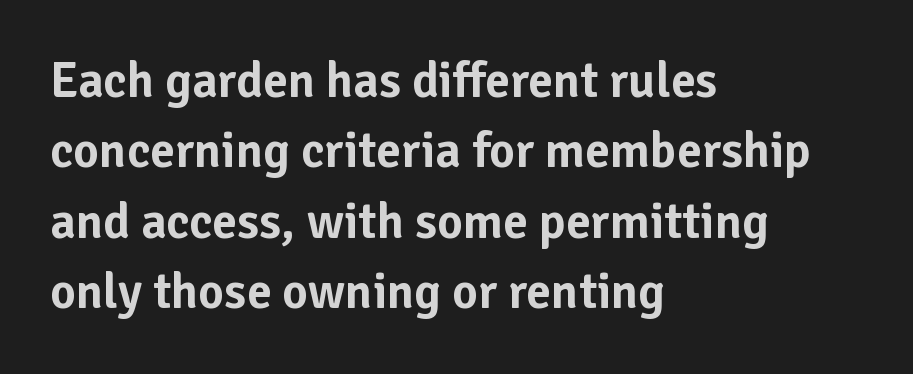
Spacing between characters is what you'd get straight out of the box. The paragraph has a hard left edge and a soft right edge. Observe the absence of serifs on each vertical stroke in this sample. Characters remain perfectly vertical along every line. Regular leading.
